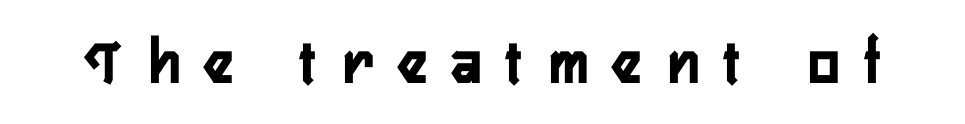
{"serif": "no", "italic": "no", "width": "condensed", "stroke_contrast": "low", "x_height": "medium", "monospaced": "no", "underline": "no", "letter_spacing": "wide", "letter_spacing_em": 0.39, "glyph_px": 66}
